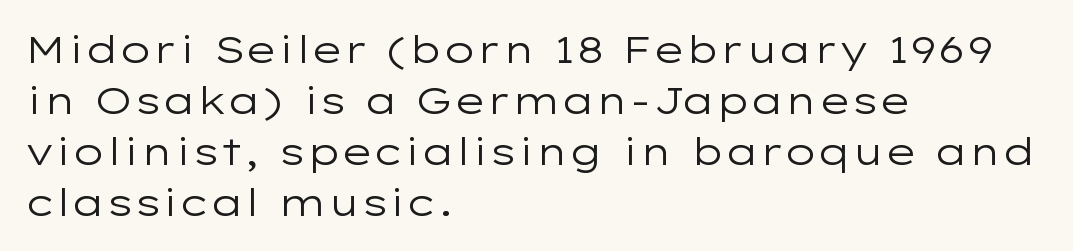
The image shows 38 px regular-weight, wide sans-serif type, upright; set left-aligned, normal line spacing (1.34x), normal letter spacing, not underlined; low stroke contrast and a medium x-height.
